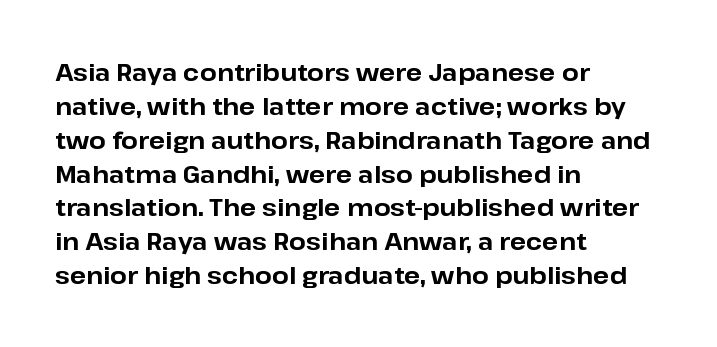
Check under the words: just untouched page. The lettering stays uniformly vertical, giving the passage a roman look. Does the weight exceed regular? Yes, all the way to bold. Leading: standard.
